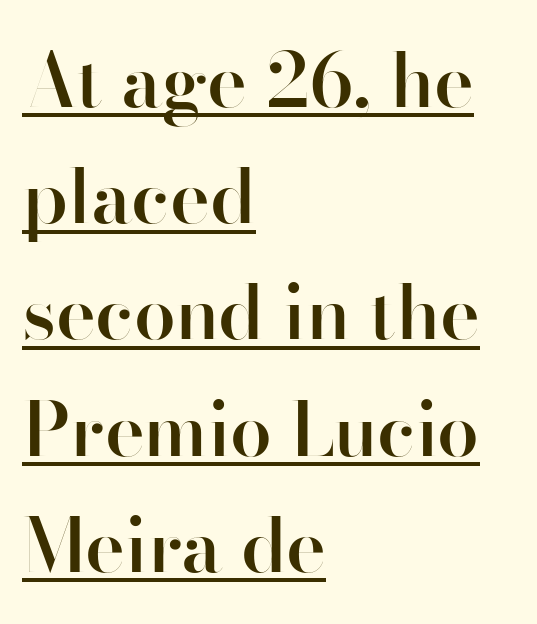
The image shows 75 px semibold sans-serif type, upright; set left-aligned, normal line spacing (1.55x), normal letter spacing, underlined; high stroke contrast and a small x-height.
